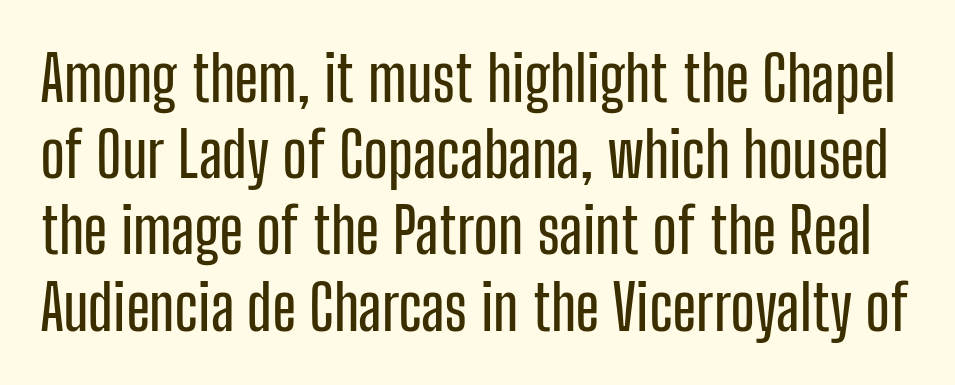
Q: Is the text italic (slanted)? A: No, it is upright.
Q: Is the typeface a serif or a sans-serif typeface? A: Sans-serif.
Q: Is the text underlined? A: No.
Q: Is the spacing between letters normal or unusually wide? A: Normal.
Q: Width (condensed, normal, or wide)? A: Condensed.
Q: Stroke contrast? A: Low.
Q: x-height? A: Medium.
Q: Monospaced? A: No.
